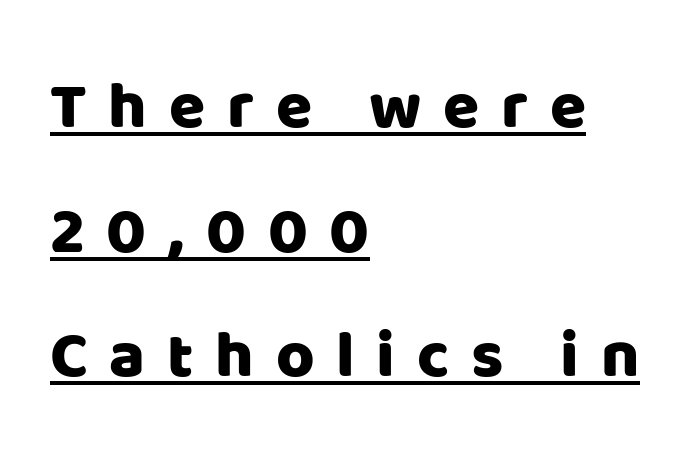
{"serif": "no", "italic": "no", "width": "normal", "stroke_contrast": "low", "x_height": "large", "monospaced": "no", "underline": "yes", "align": "left", "line_spacing_ratio": 1.89, "letter_spacing": "wide", "letter_spacing_em": 0.33, "glyph_px": 66}
